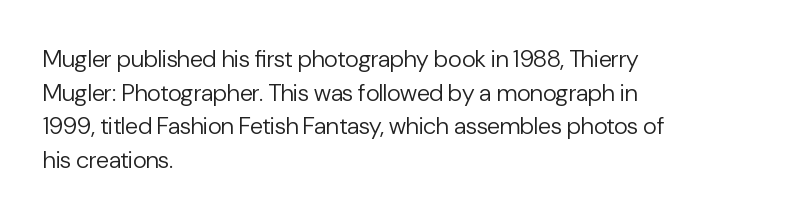
Q: Is the text bold? A: No.
Q: Is the text italic (slanted)? A: No, it is upright.
Q: Is the text underlined? A: No.
Q: How is the paragraph aligned? A: Left-aligned.
Q: Is the spacing between letters normal or unusually wide? A: Normal.
Q: Is the spacing between lines tight, normal or loose? A: Normal.
